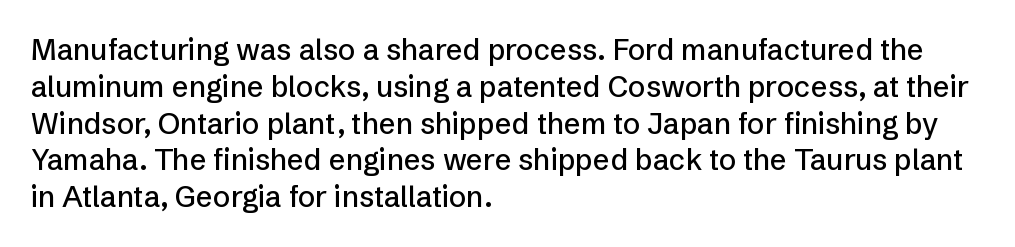
Students, note that the glyphs here touch the page at normal intervals. Lines of text with bare space underneath. Think of a printed novel: that variable character pitch is what you see here. Look at the bottom of the vertical strokes: they stop flat, with no serifs.
